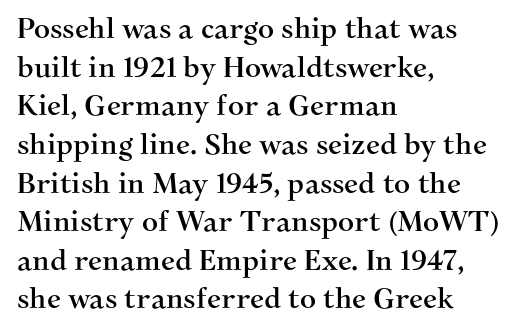
Q: Is the text italic (slanted)? A: No, it is upright.
Q: Is the typeface a serif or a sans-serif typeface? A: Serif.
Q: Is the text underlined? A: No.
Q: How is the paragraph aligned? A: Left-aligned.
Q: Is the spacing between letters normal or unusually wide? A: Normal.
Q: Is the spacing between lines tight, normal or loose? A: Normal.
Q: Width (condensed, normal, or wide)? A: Normal.
Q: Stroke contrast? A: Medium.
Q: x-height? A: Medium.
Q: Monospaced? A: No.
